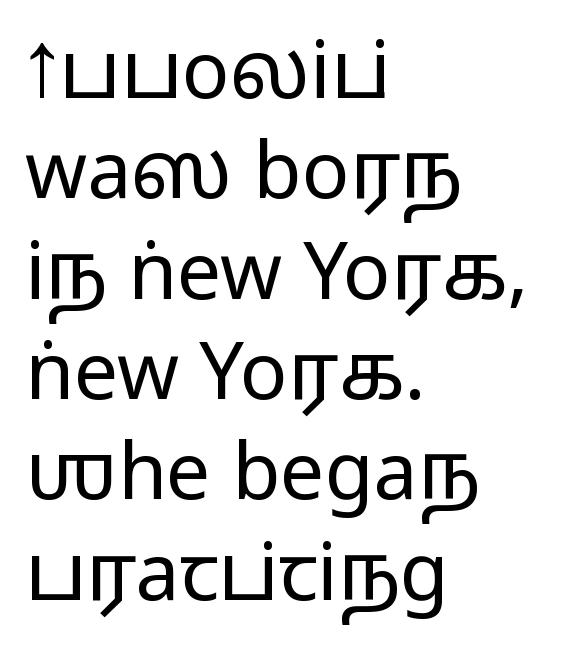
The image shows 79 px light, wide sans-serif type, upright; set left-aligned, normal line spacing (1.27x), normal letter spacing, not underlined; low stroke contrast and a medium x-height.
